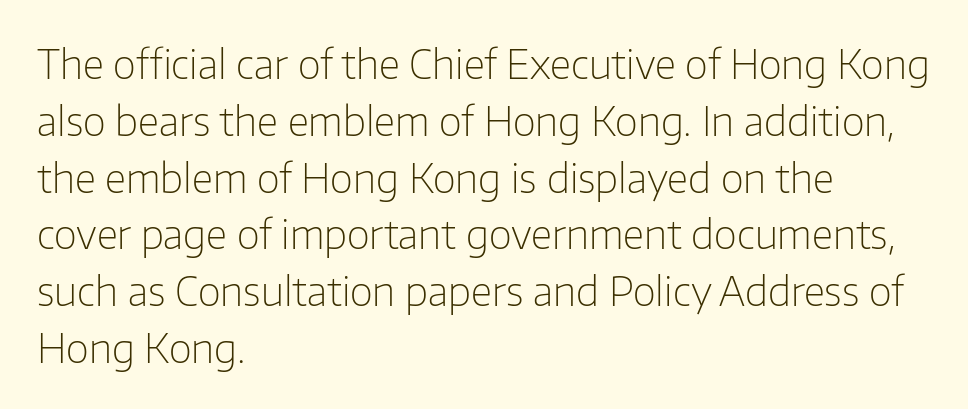
Q: Is the text bold? A: No.
Q: Is the text italic (slanted)? A: No, it is upright.
Q: Is the typeface a serif or a sans-serif typeface? A: Sans-serif.
Q: Is the text underlined? A: No.
Q: How is the paragraph aligned? A: Left-aligned.
Q: Is the spacing between letters normal or unusually wide? A: Normal.
Q: Is the spacing between lines tight, normal or loose? A: Normal.
Q: Width (condensed, normal, or wide)? A: Normal.
Q: Stroke contrast? A: Low.
Q: x-height? A: Medium.
Q: Monospaced? A: No.
